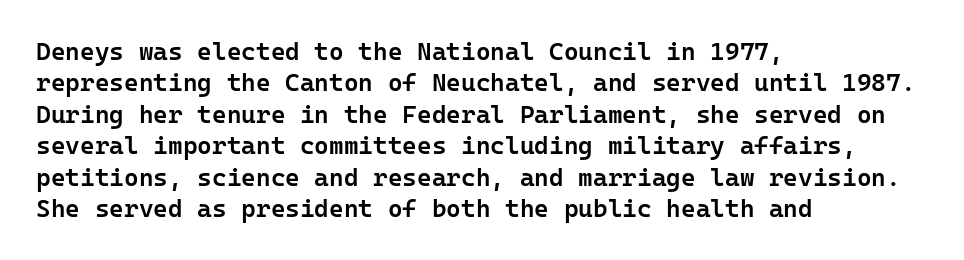
{"italic": "no", "bold": "semi", "underline": "no", "align": "left", "line_spacing": "normal", "line_spacing_ratio": 1.26, "letter_spacing": "normal", "letter_spacing_em": 0.0, "glyph_px": 25}
